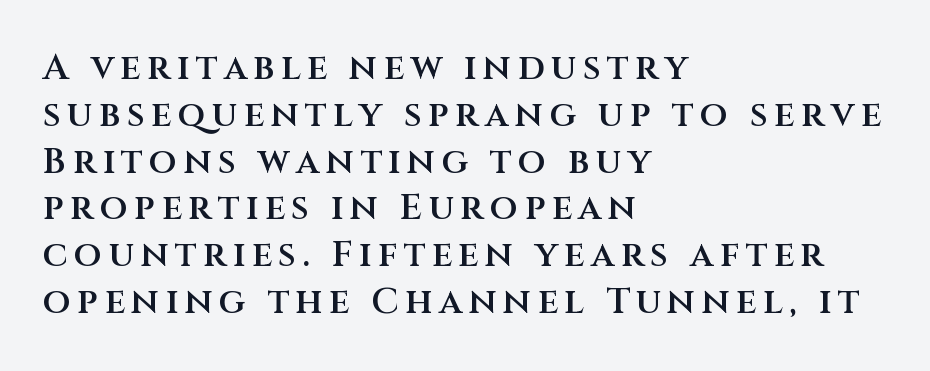
{"serif": "no", "italic": "no", "bold": "semi", "weight": "semibold", "width": "normal", "stroke_contrast": "medium", "x_height": "large", "monospaced": "no", "underline": "no", "align": "left", "line_spacing": "normal", "line_spacing_ratio": 1.3, "glyph_px": 36}
